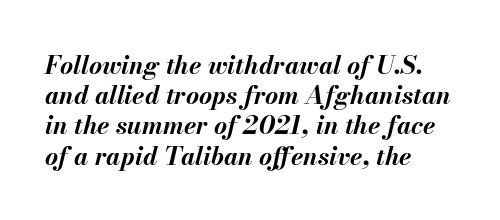
Q: Is the text bold? A: Yes.
Q: Is the text italic (slanted)? A: Yes, it leans right by about 13 degrees.
Q: Is the text underlined? A: No.
Q: How is the paragraph aligned? A: Left-aligned.
Q: Is the spacing between letters normal or unusually wide? A: Normal.
